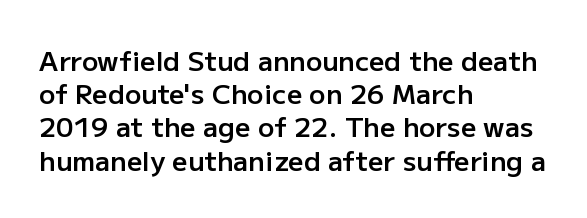
{"italic": "no", "bold": "semi", "underline": "no", "align": "left", "line_spacing_ratio": 1.23, "letter_spacing": "normal", "letter_spacing_em": 0.0, "glyph_px": 27}
